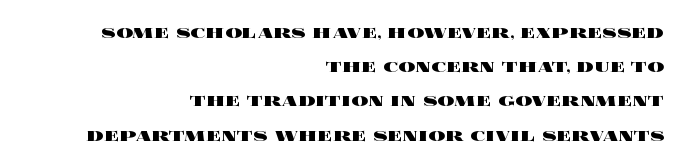
Q: Is the text bold? A: Yes.
Q: Is the text italic (slanted)? A: No, it is upright.
Q: Is the text underlined? A: No.
Q: How is the paragraph aligned? A: Right-aligned.
Q: Is the spacing between letters normal or unusually wide? A: Normal.
Q: Is the spacing between lines tight, normal or loose? A: Normal.
